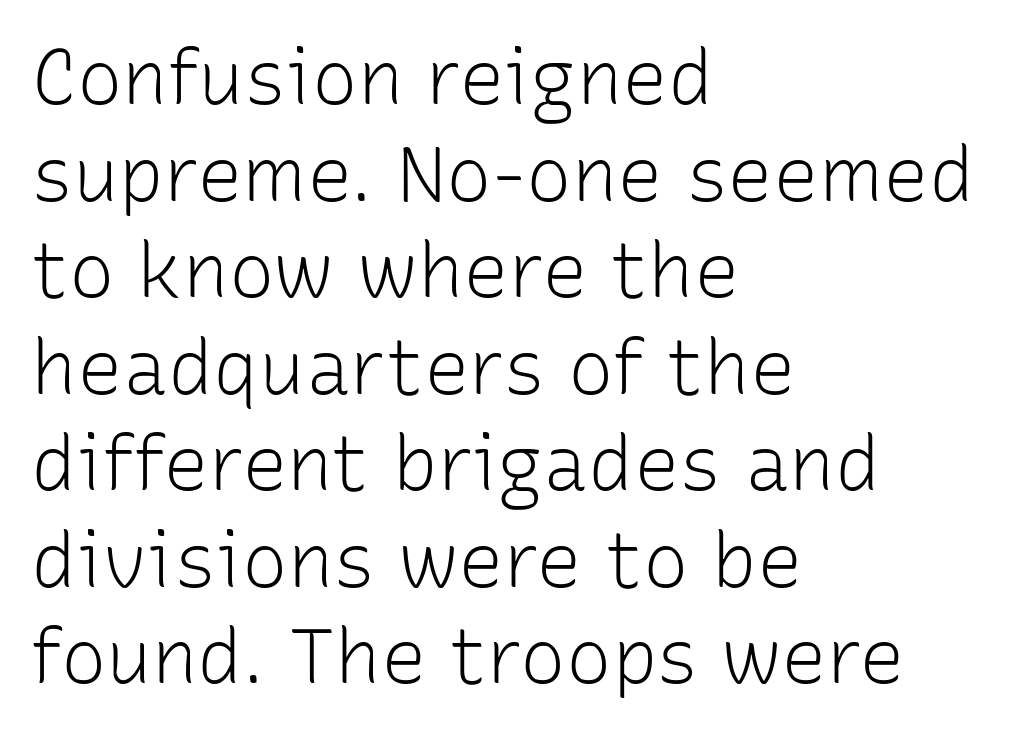
{"serif": "no", "italic": "no", "bold": "no", "weight": "light", "width": "normal", "stroke_contrast": "low", "x_height": "medium", "monospaced": "no", "underline": "no", "align": "left", "line_spacing": "normal", "line_spacing_ratio": 1.27, "letter_spacing": "normal", "letter_spacing_em": 0.0, "glyph_px": 76}
